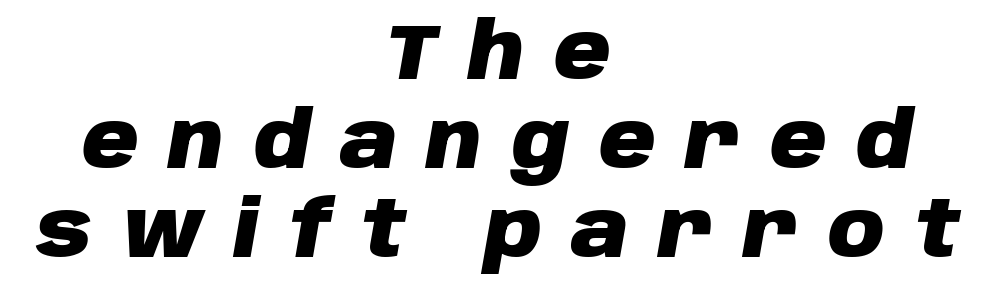
The image shows 78 px heavy type, italic (leaning right); set centered, tight line spacing (1.14x), unusually wide letter spacing (+0.38 em), not underlined; low stroke contrast and a large x-height.
